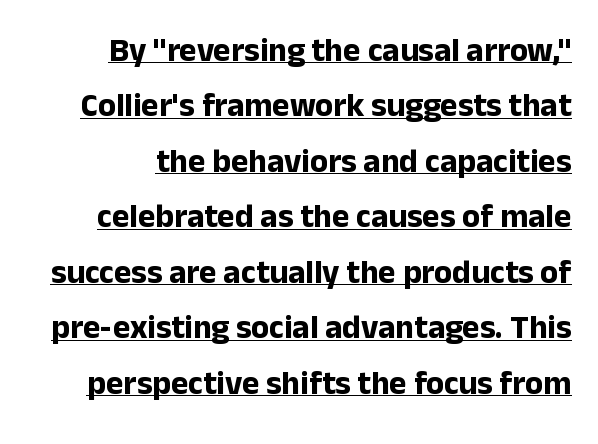
Baseline-to-baseline distance is the conventional proportion of letter height. The specimen includes a rule beneath the text block's lines. Here the designer chose a conventional face with non-uniform glyph widths. Observe the absence of serifs on each vertical stroke in this sample.
